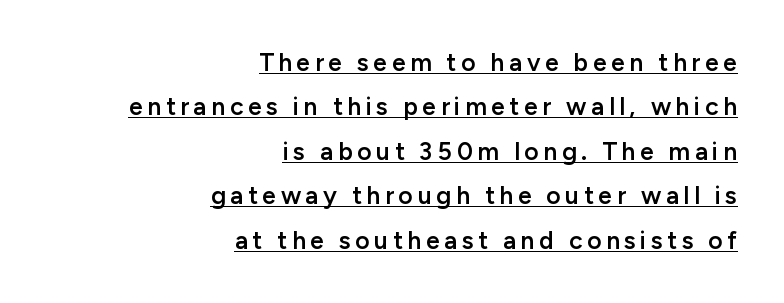
The image shows 25 px text type, upright; set right-aligned, line spacing 1.78x, underlined.
